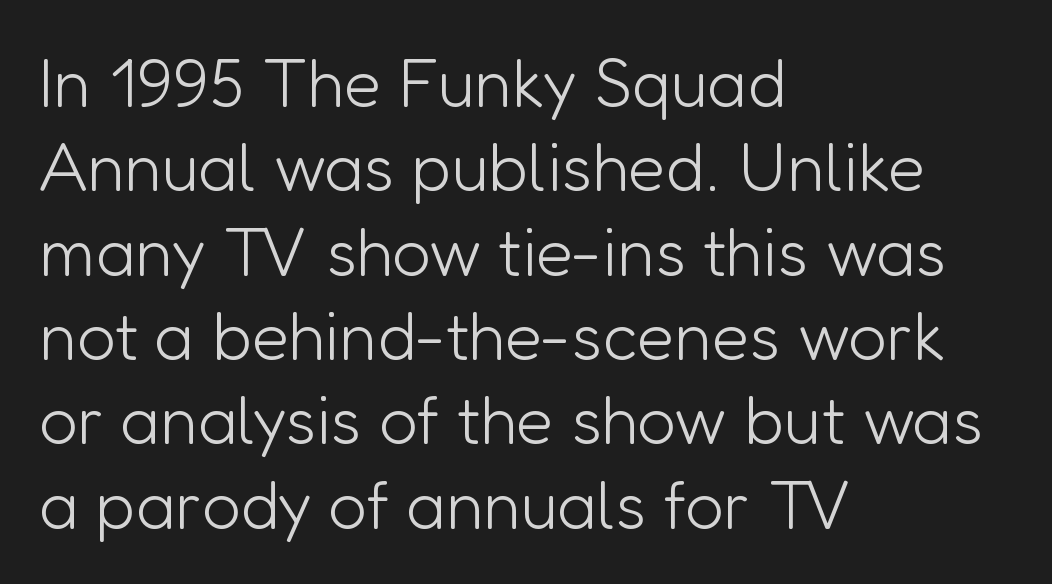
Q: Is the text bold? A: No.
Q: Is the text italic (slanted)? A: No, it is upright.
Q: Is the typeface a serif or a sans-serif typeface? A: Sans-serif.
Q: Is the text underlined? A: No.
Q: How is the paragraph aligned? A: Left-aligned.
Q: Is the spacing between letters normal or unusually wide? A: Normal.
Q: Width (condensed, normal, or wide)? A: Normal.
Q: Stroke contrast? A: Low.
Q: x-height? A: Medium.
Q: Monospaced? A: No.
